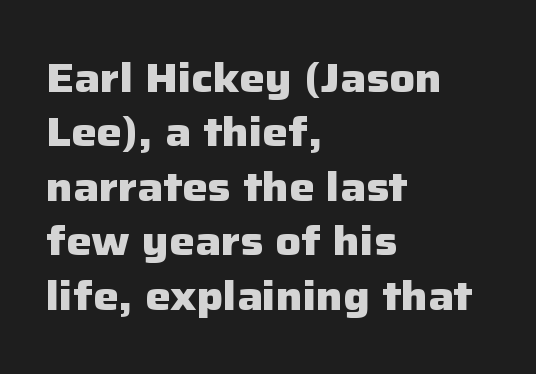
Q: Is the text bold? A: Yes.
Q: Is the text italic (slanted)? A: No, it is upright.
Q: Is the typeface a serif or a sans-serif typeface? A: Sans-serif.
Q: Is the text underlined? A: No.
Q: How is the paragraph aligned? A: Left-aligned.
Q: Is the spacing between letters normal or unusually wide? A: Normal.
Q: Is the spacing between lines tight, normal or loose? A: Normal.
Q: Width (condensed, normal, or wide)? A: Normal.
Q: Stroke contrast? A: Low.
Q: x-height? A: Medium.
Q: Monospaced? A: No.
